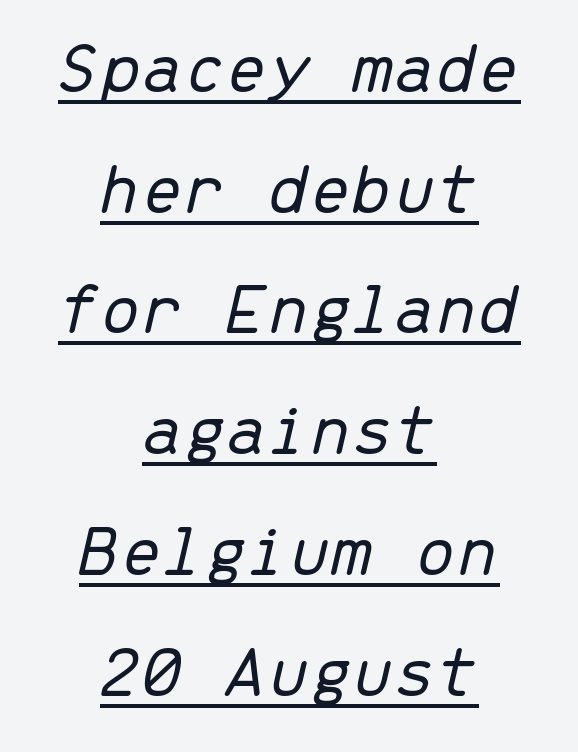
Q: Is the text bold? A: No.
Q: Is the text italic (slanted)? A: Yes, it leans right by about 13 degrees.
Q: Is the text underlined? A: Yes.
Q: How is the paragraph aligned? A: Centered.
Q: Is the spacing between letters normal or unusually wide? A: Normal.
Q: Is the spacing between lines tight, normal or loose? A: Normal.
Q: Width (condensed, normal, or wide)? A: Normal.
Q: Stroke contrast? A: Low.
Q: x-height? A: Medium.
Q: Monospaced? A: Yes.
